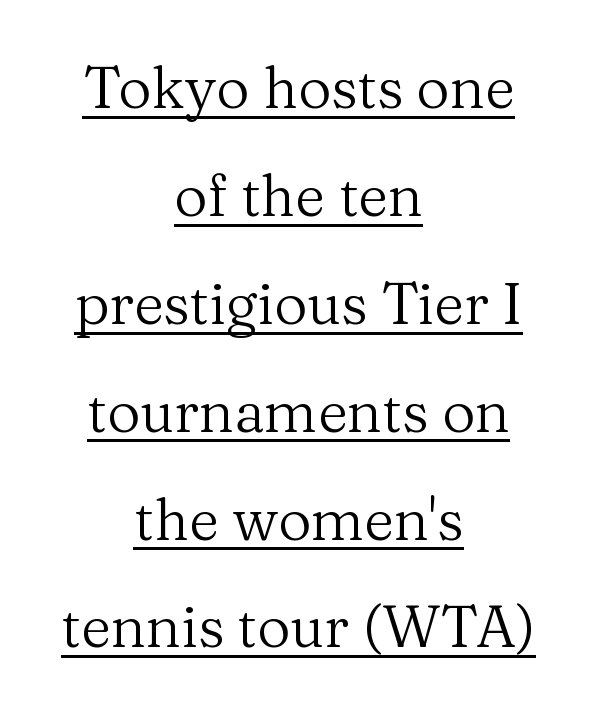
Q: Is the text bold? A: No.
Q: Is the text italic (slanted)? A: No, it is upright.
Q: Is the typeface a serif or a sans-serif typeface? A: Serif.
Q: Is the text underlined? A: Yes.
Q: How is the paragraph aligned? A: Centered.
Q: Is the spacing between letters normal or unusually wide? A: Normal.
Q: Width (condensed, normal, or wide)? A: Normal.
Q: Stroke contrast? A: Medium.
Q: x-height? A: Medium.
Q: Monospaced? A: No.
